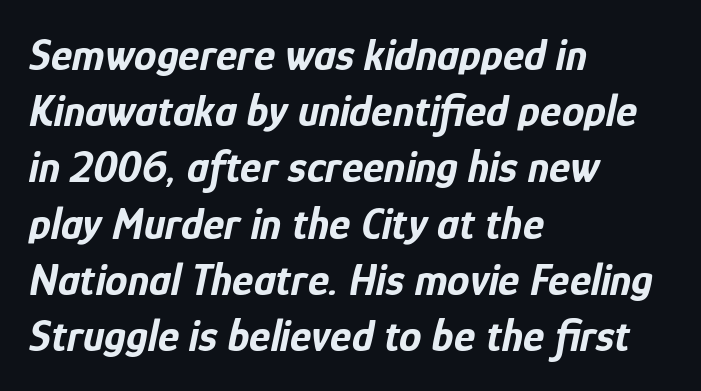
These lines keep a tight, regular rhythm from letter to letter. Bold? Absolutely — the strokes are thick and heavy. The paragraph has a hard left edge and a soft right edge. Each letter keeps its own natural width here, so spacing adapts to shape. Any mark beneath the type? The region is blank.
